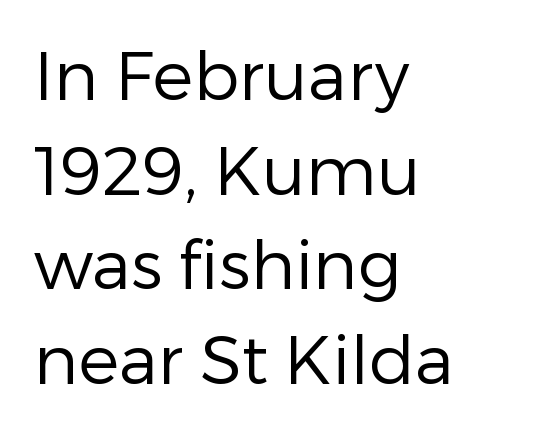
Q: Is the text bold? A: No.
Q: Is the text italic (slanted)? A: No, it is upright.
Q: Is the typeface a serif or a sans-serif typeface? A: Sans-serif.
Q: Is the text underlined? A: No.
Q: How is the paragraph aligned? A: Left-aligned.
Q: Is the spacing between letters normal or unusually wide? A: Normal.
Q: Is the spacing between lines tight, normal or loose? A: Normal.
Q: Width (condensed, normal, or wide)? A: Normal.
Q: Stroke contrast? A: Low.
Q: x-height? A: Medium.
Q: Monospaced? A: No.
